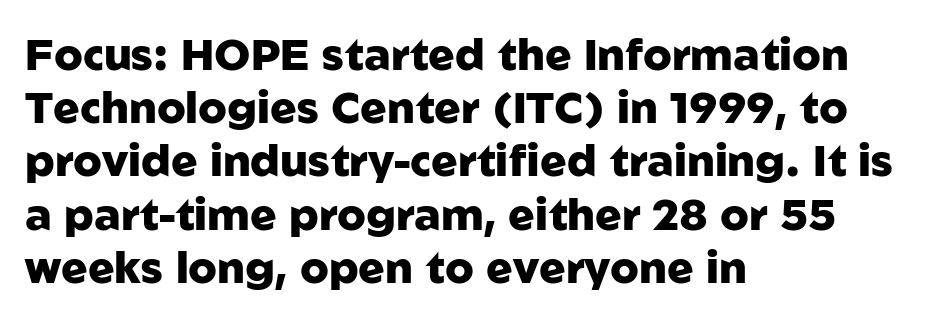
Q: Is the text bold? A: Yes.
Q: Is the text italic (slanted)? A: No, it is upright.
Q: Is the typeface a serif or a sans-serif typeface? A: Sans-serif.
Q: Is the text underlined? A: No.
Q: How is the paragraph aligned? A: Left-aligned.
Q: Is the spacing between letters normal or unusually wide? A: Normal.
Q: Width (condensed, normal, or wide)? A: Normal.
Q: Stroke contrast? A: Low.
Q: x-height? A: Medium.
Q: Monospaced? A: No.
